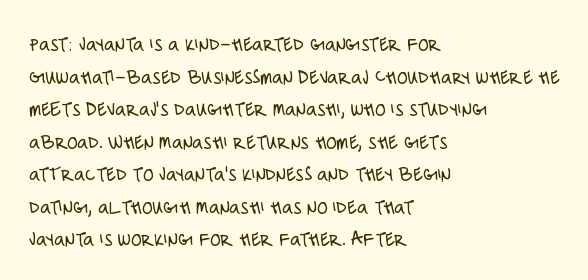
{"italic": "no", "bold": "no", "underline": "no", "align": "left", "line_spacing": "normal", "line_spacing_ratio": 1.55, "letter_spacing": "normal", "letter_spacing_em": 0.0, "glyph_px": 21}
